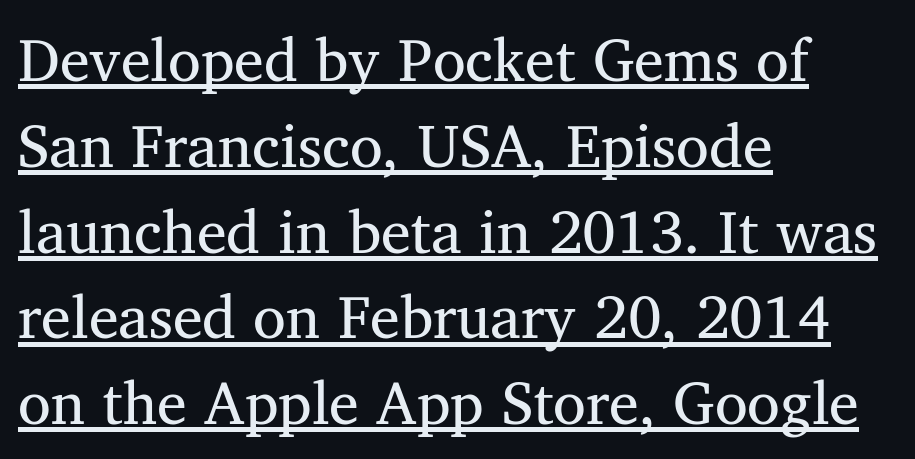
The image shows 60 px regular-weight serif type; set left-aligned, normal line spacing (1.43x), normal letter spacing, underlined; medium stroke contrast and a medium x-height.
